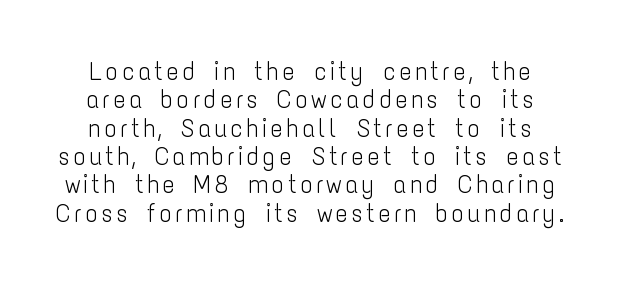
Weight: in the light-to-regular range. Ordinary non-slanted type is in use. Interline gaps are noticeably narrow in this sample. Descender tails drop into unmarked territory.
